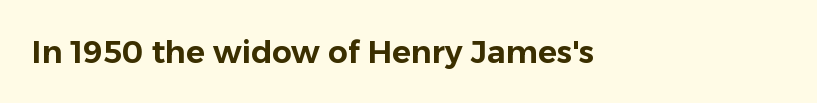
The image shows 31 px sans-serif type, upright; set left-aligned, normal letter spacing, not underlined; low stroke contrast and a medium x-height.
